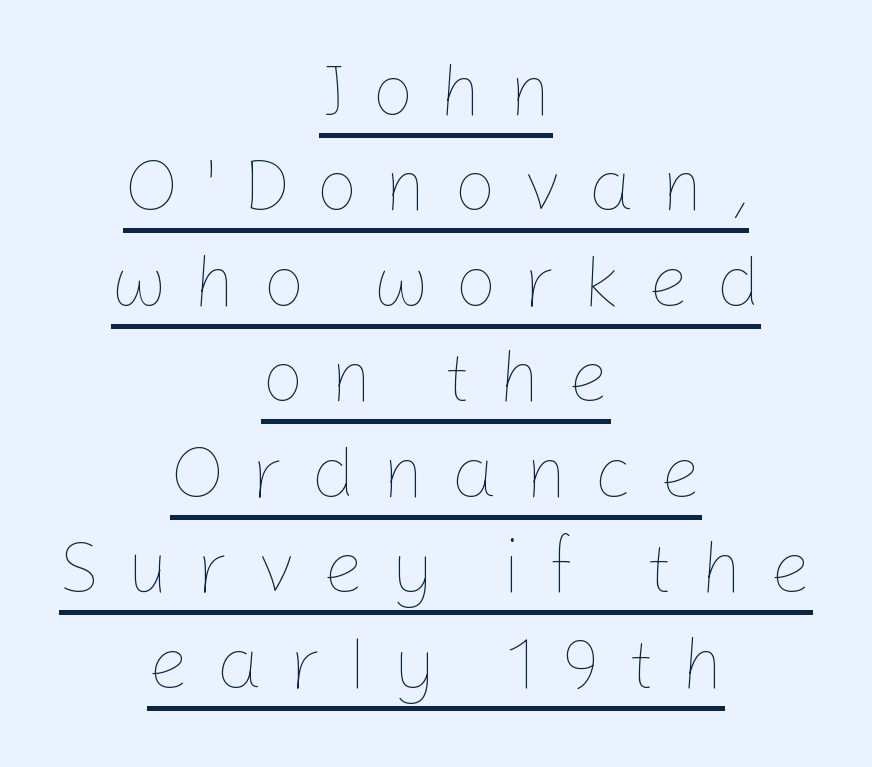
{"italic": "no", "bold": "no", "weight": "thin", "width": "normal", "stroke_contrast": "low", "x_height": "medium", "monospaced": "no", "underline": "yes", "align": "center", "line_spacing": "normal", "line_spacing_ratio": 1.29, "letter_spacing": "wide", "letter_spacing_em": 0.35, "glyph_px": 74}
